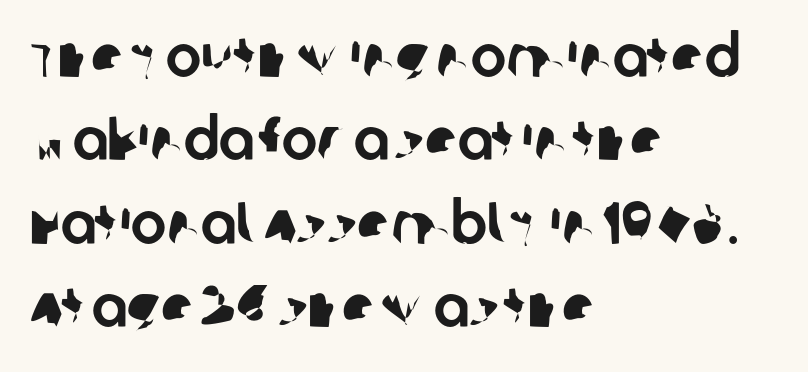
{"serif": "no", "width": "normal", "stroke_contrast": "low", "x_height": "large", "monospaced": "no", "underline": "no", "align": "left", "line_spacing": "normal", "line_spacing_ratio": 1.39, "letter_spacing": "normal", "letter_spacing_em": 0.0, "glyph_px": 60}
